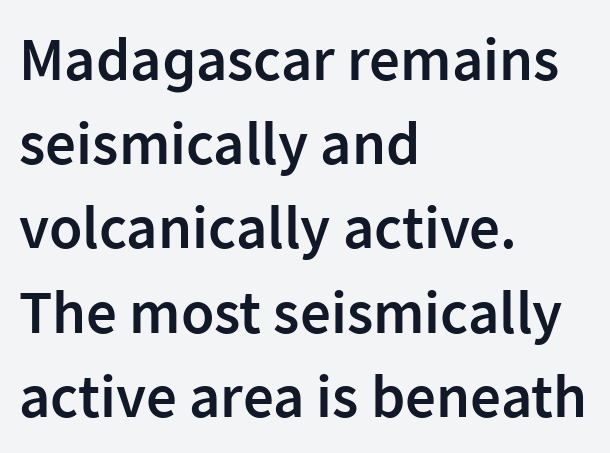
{"serif": "no", "italic": "no", "bold": "semi", "weight": "semibold", "width": "normal", "stroke_contrast": "low", "x_height": "medium", "monospaced": "no", "underline": "no", "align": "left", "line_spacing": "normal", "line_spacing_ratio": 1.38, "letter_spacing": "normal", "letter_spacing_em": 0.0, "glyph_px": 61}
